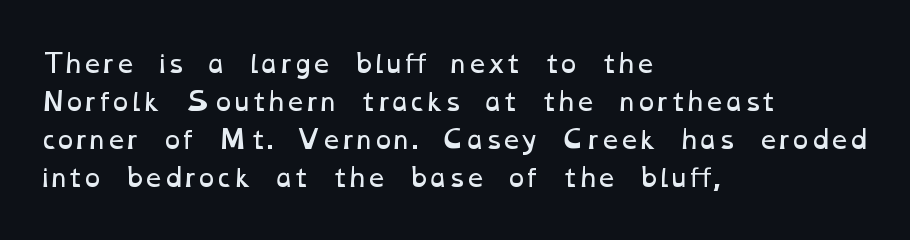
Teacher's note: observe the even left margin — that is flush-left alignment. A clean baseline with only descenders dipping below it. The designer left line spacing at the default. Characters follow at the spacing the type designer built in.
